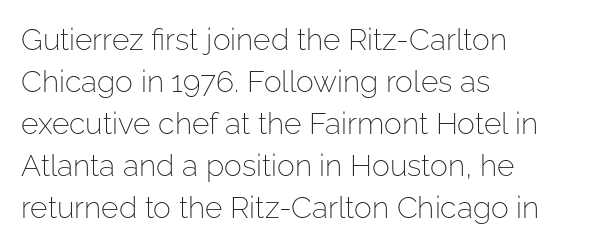
{"serif": "no", "italic": "no", "bold": "no", "weight": "light", "width": "normal", "stroke_contrast": "low", "x_height": "medium", "monospaced": "no", "underline": "no", "align": "left", "line_spacing": "normal", "line_spacing_ratio": 1.4, "letter_spacing": "normal", "letter_spacing_em": 0.0, "glyph_px": 30}
